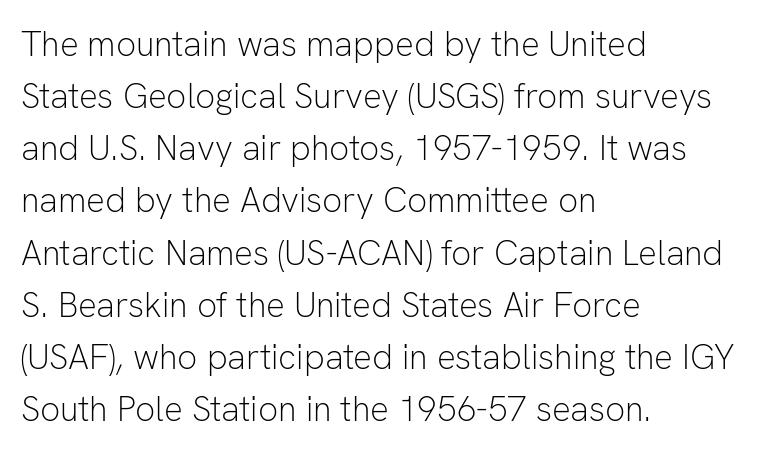
Spacing verdict: proportional, widths tailored to each character. This rendering uses left alignment, leaving the right contour irregular. Vertical strokes here are truly vertical. A quiet, ordinary-to-light weight characterises the typeface. Serif or sans? Sans — the stroke terminals are bare. No extra tracking has been applied to these lines.
